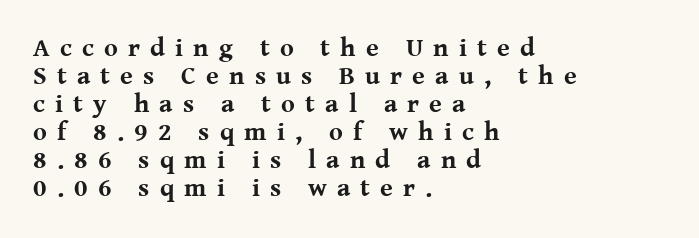
The image shows 26 px bold type, upright; set left-aligned, tight line spacing (1.08x), unusually wide letter spacing (+0.39 em), not underlined.
